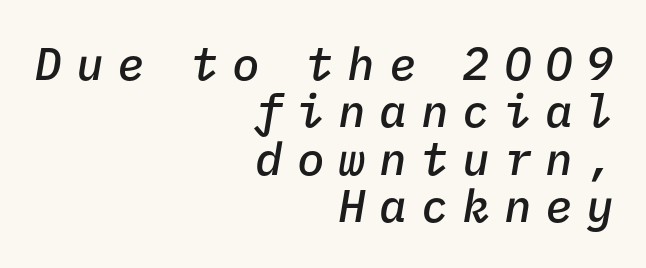
Q: Is the text bold? A: Semi-bold.
Q: Is the text italic (slanted)? A: Yes, it leans right by about 9 degrees.
Q: Is the text underlined? A: No.
Q: How is the paragraph aligned? A: Right-aligned.
Q: Is the spacing between letters normal or unusually wide? A: Unusually wide.
Q: Is the spacing between lines tight, normal or loose? A: Tight.
Q: Width (condensed, normal, or wide)? A: Normal.
Q: Stroke contrast? A: Low.
Q: x-height? A: Medium.
Q: Monospaced? A: Yes.
